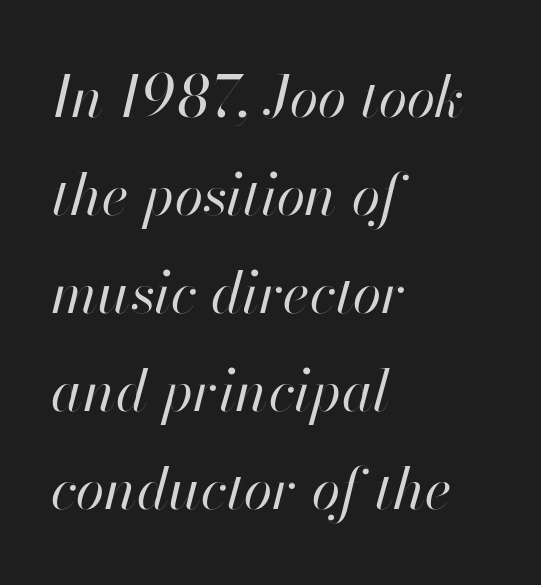
{"italic": "yes", "lean": "right", "slant_degrees": 13, "bold": "no", "weight": "regular", "width": "normal", "stroke_contrast": "high", "x_height": "small", "monospaced": "no", "underline": "no", "align": "left", "line_spacing": "normal", "line_spacing_ratio": 1.69, "letter_spacing": "normal", "letter_spacing_em": 0.0, "glyph_px": 58}
